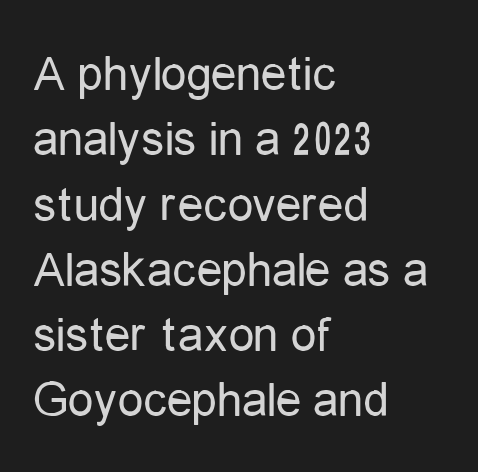
The designer went with a sans here, leaving each stem footless. When letters stand straight like this, we call the style roman or upright. The font sits on the lighter half of the weight spectrum, regular included. The foot of each line stays bare and open. Regular leading.
